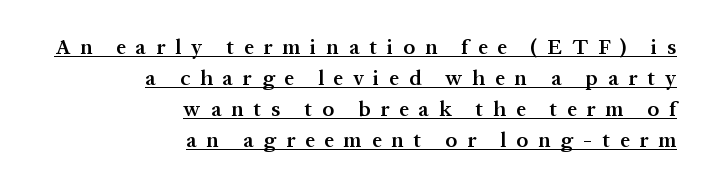
Q: Is the text bold? A: Semi-bold.
Q: Is the text italic (slanted)? A: No, it is upright.
Q: Is the text underlined? A: Yes.
Q: How is the paragraph aligned? A: Right-aligned.
Q: Is the spacing between letters normal or unusually wide? A: Unusually wide.
Q: Is the spacing between lines tight, normal or loose? A: Normal.
